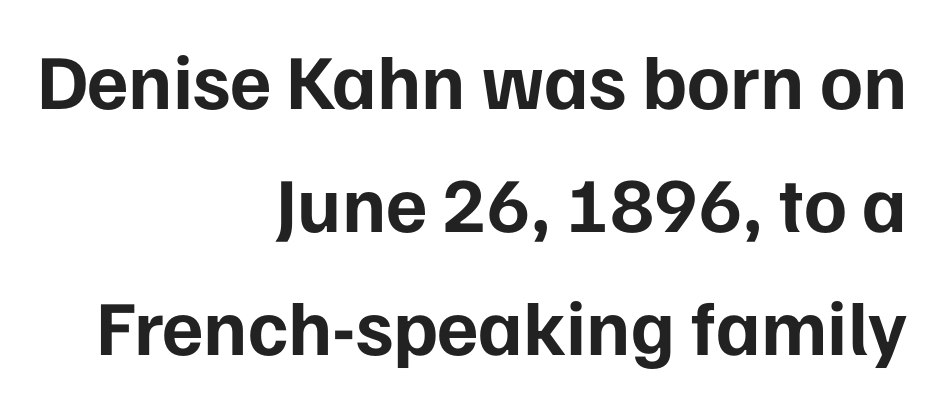
{"serif": "no", "italic": "no", "bold": "yes", "weight": "bold", "width": "normal", "stroke_contrast": "low", "x_height": "medium", "monospaced": "no", "underline": "no", "align": "right", "line_spacing": "normal", "line_spacing_ratio": 1.58, "letter_spacing": "normal", "letter_spacing_em": 0.0, "glyph_px": 78}
